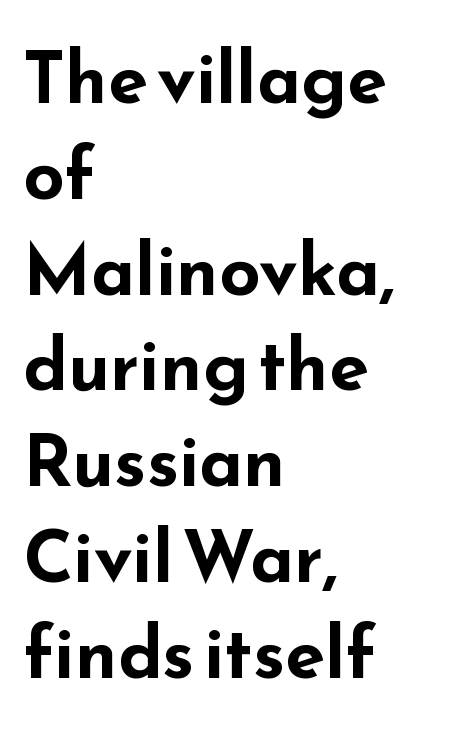
{"serif": "no", "italic": "no", "bold": "yes", "weight": "bold", "width": "wide", "stroke_contrast": "low", "x_height": "small", "monospaced": "no", "underline": "no", "align": "left", "line_spacing": "normal", "line_spacing_ratio": 1.33, "letter_spacing": "normal", "letter_spacing_em": 0.0, "glyph_px": 72}
